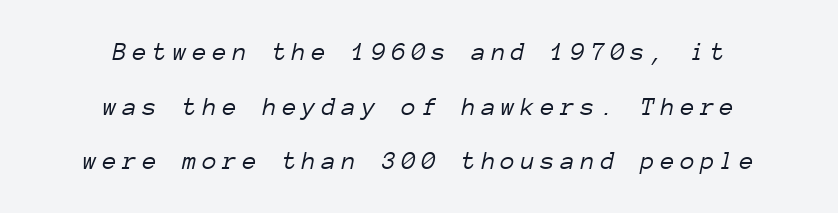
The compositor balanced each line on the midline. Rule under the text: the space is simply empty. Heft: none added — not bold. Rows of type keep a wide berth in the vertical direction.
